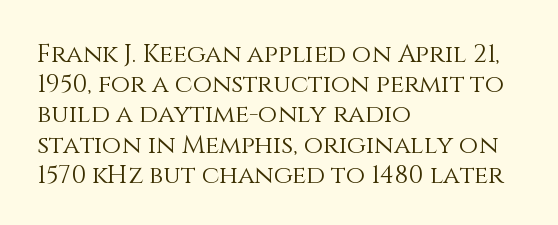
The image shows 25 px text type, upright; set left-aligned, line spacing 1.21x, normal letter spacing, not underlined.
